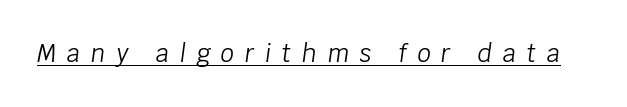
Q: Is the text bold? A: No.
Q: Is the text italic (slanted)? A: Yes, it leans right by about 8 degrees.
Q: Is the text underlined? A: Yes.
Q: Is the spacing between letters normal or unusually wide? A: Unusually wide.
